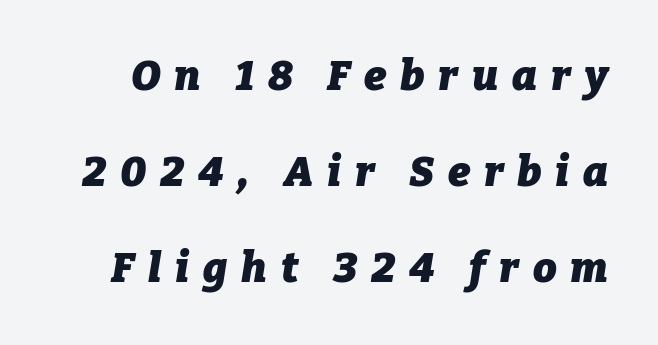
Rule under the text: the space is simply empty. Here the glyphs are tracked loosely, breaking word shapes into spaced letters. You could fit nearly another row in the gap between these rows. The lettering tilts uniformly, giving the passage an italic look. Varying glyph widths throughout — classic text-font behaviour.
